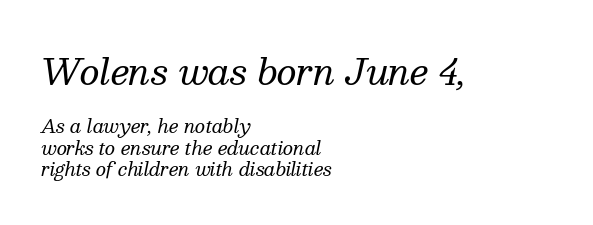
Classification — serif. These lines are set flush left with a ragged right edge. The face used here is proportionally spaced, like ordinary book or web type. The foot of each line stays bare and open. Posture: slanted.
